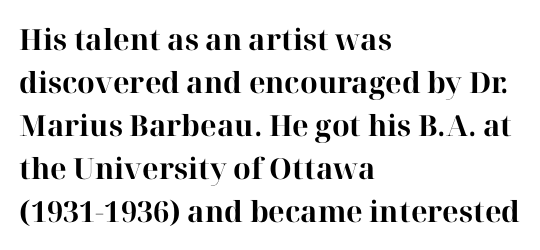
The face used here is proportionally spaced, like ordinary book or web type. The font's upright variant was chosen for this text. Caption: bold face, heavy strokes. If you drew a ruler down the left edge, every line would touch it.
